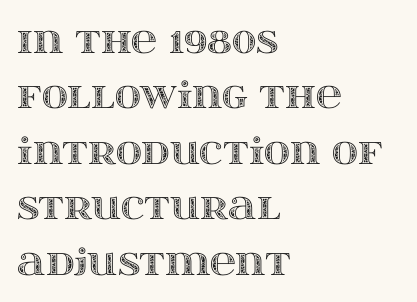
Reading down the block, your eye returns to a fixed left position each line. The vertical gap from one line to the next is medium. What stands out about the letter spacing? Nothing — it is the standard amount. Do the letters lean? They stand straight. The face used here is proportionally spaced, like ordinary book or web type.
